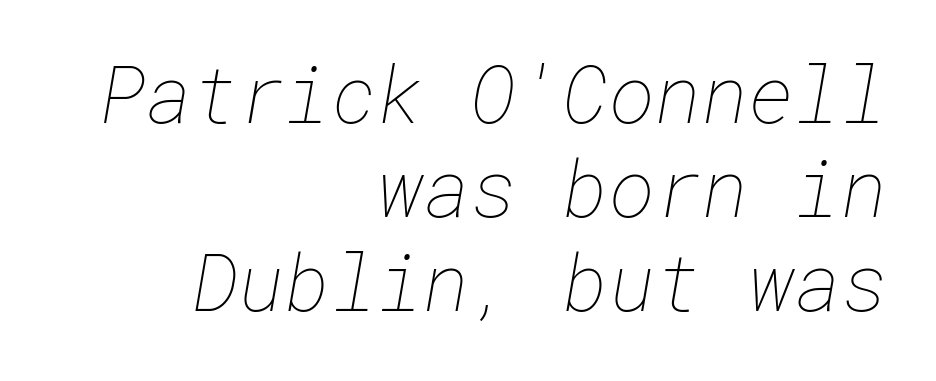
Q: Is the text bold? A: No.
Q: Is the text underlined? A: No.
Q: How is the paragraph aligned? A: Right-aligned.
Q: Is the spacing between letters normal or unusually wide? A: Normal.
Q: Width (condensed, normal, or wide)? A: Normal.
Q: Stroke contrast? A: Low.
Q: x-height? A: Medium.
